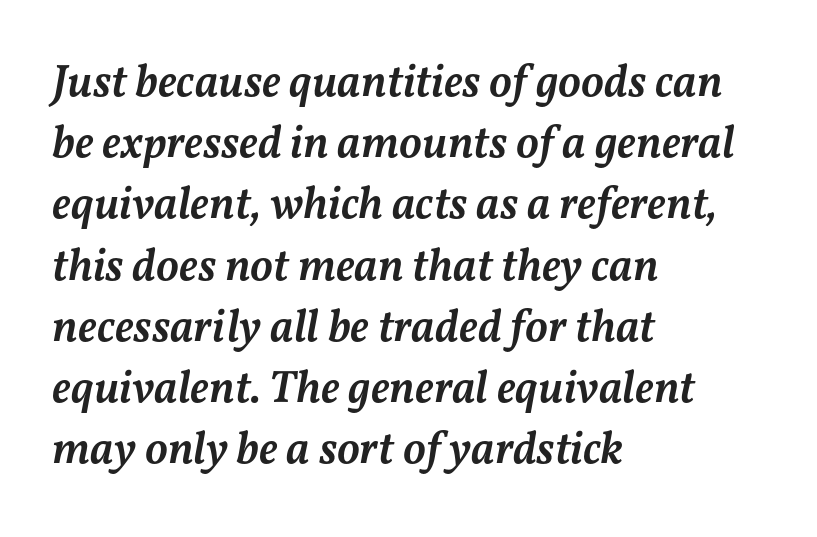
Q: Is the text bold? A: Semi-bold.
Q: Is the text italic (slanted)? A: Yes, it leans right by about 11 degrees.
Q: Is the text underlined? A: No.
Q: How is the paragraph aligned? A: Left-aligned.
Q: Is the spacing between letters normal or unusually wide? A: Normal.
Q: Is the spacing between lines tight, normal or loose? A: Normal.
Q: Width (condensed, normal, or wide)? A: Normal.
Q: Stroke contrast? A: Medium.
Q: x-height? A: Medium.
Q: Monospaced? A: No.
